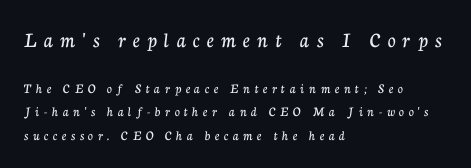
Evenly set lines give the paragraph a standard silhouette. These lines have a slow, spaced-out rhythm from letter to letter. Between these two stacked blocks, the higher one wins on size. The area under the type is left untouched. Line beginnings align vertically; line endings do not.
